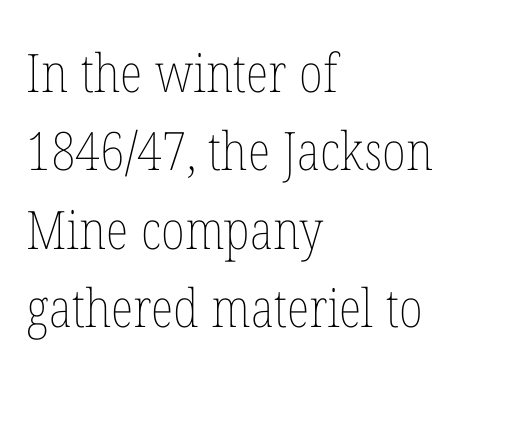
{"italic": "no", "bold": "no", "weight": "thin", "width": "condensed", "stroke_contrast": "low", "x_height": "medium", "monospaced": "no", "underline": "no", "align": "left", "line_spacing": "normal", "line_spacing_ratio": 1.48, "letter_spacing": "normal", "letter_spacing_em": 0.0, "glyph_px": 53}
